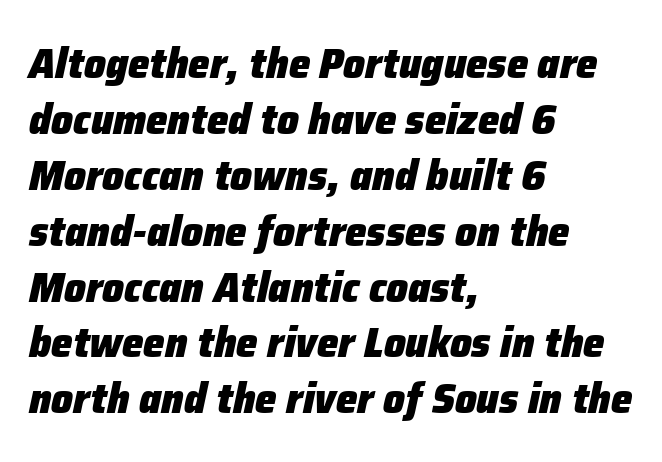
Underline: absent. Set as a true bold cut, around the 700 mark. These lines stack with their left ends in a neat column. Varying glyph widths throughout — classic text-font behaviour.
